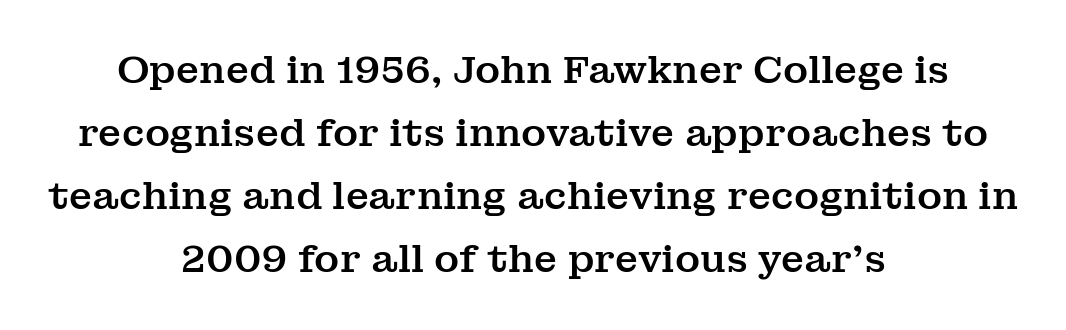
{"serif": "yes", "italic": "no", "width": "normal", "stroke_contrast": "medium", "x_height": "medium", "monospaced": "no", "underline": "no", "align": "center", "line_spacing": "normal", "line_spacing_ratio": 1.66, "letter_spacing": "normal", "letter_spacing_em": 0.0, "glyph_px": 38}
